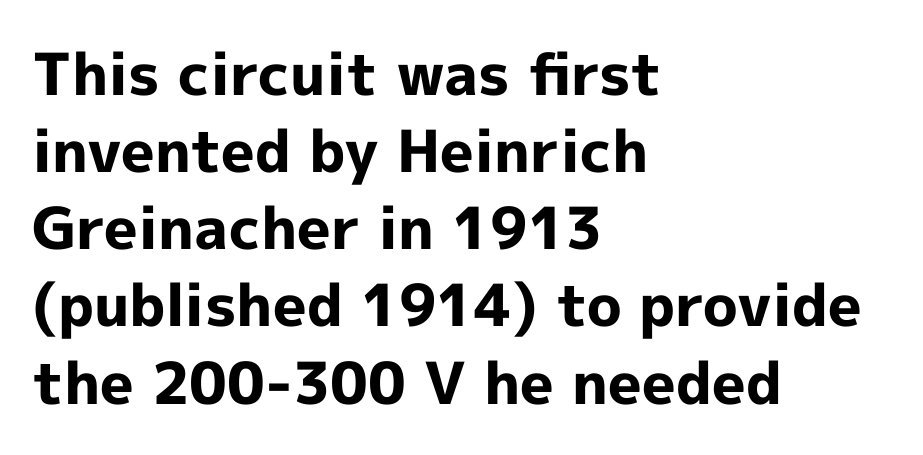
Look at the bottom of the vertical strokes: they stop flat, with no serifs. Is there any slant? The stems are plumb. These lines sit exactly where default settings would place them. The gaps between neighbouring characters are ordinary and unremarkable. The passage shown is typed in a proportional face where columns would drift. Has an underline been added? It has not.
